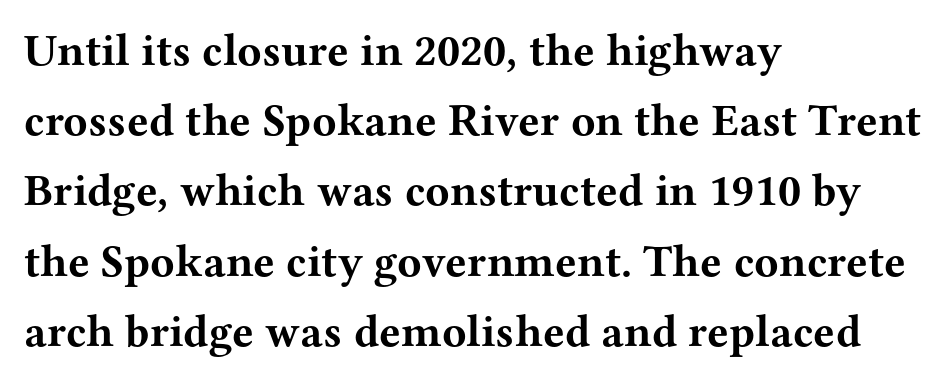
Q: Is the text bold? A: Yes.
Q: Is the text italic (slanted)? A: No, it is upright.
Q: Is the typeface a serif or a sans-serif typeface? A: Serif.
Q: Is the text underlined? A: No.
Q: How is the paragraph aligned? A: Left-aligned.
Q: Is the spacing between letters normal or unusually wide? A: Normal.
Q: Is the spacing between lines tight, normal or loose? A: Normal.
Q: Width (condensed, normal, or wide)? A: Wide.
Q: Stroke contrast? A: Medium.
Q: x-height? A: Medium.
Q: Monospaced? A: No.
